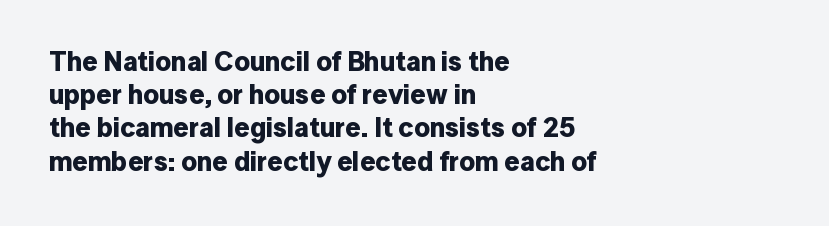
There is no visible air inserted between adjacent glyphs. In terms of weight, the rendering is a true, heavy bold. Visually the block forms a straight wall on the left and a jagged coastline on the right. Lines of text with bare space underneath. If you drew a line through each stem, it would be perfectly vertical.
